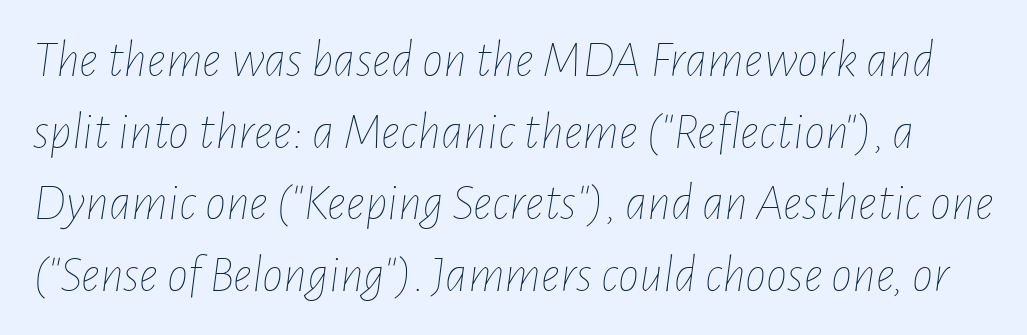
Q: Is the text bold? A: No.
Q: Is the text italic (slanted)? A: Yes, it leans right by about 7 degrees.
Q: Is the text underlined? A: No.
Q: Is the spacing between letters normal or unusually wide? A: Normal.
Q: Is the spacing between lines tight, normal or loose? A: Normal.
Q: Width (condensed, normal, or wide)? A: Condensed.
Q: Stroke contrast? A: Low.
Q: x-height? A: Medium.
Q: Monospaced? A: No.
